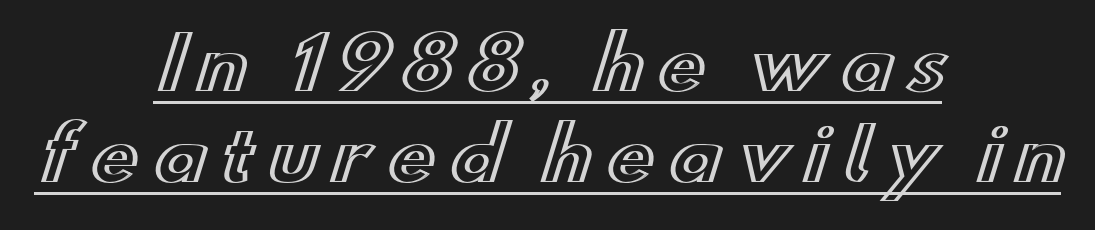
The image shows 72 px wide type; set centered, normal line spacing (1.26x), underlined; a small x-height.
